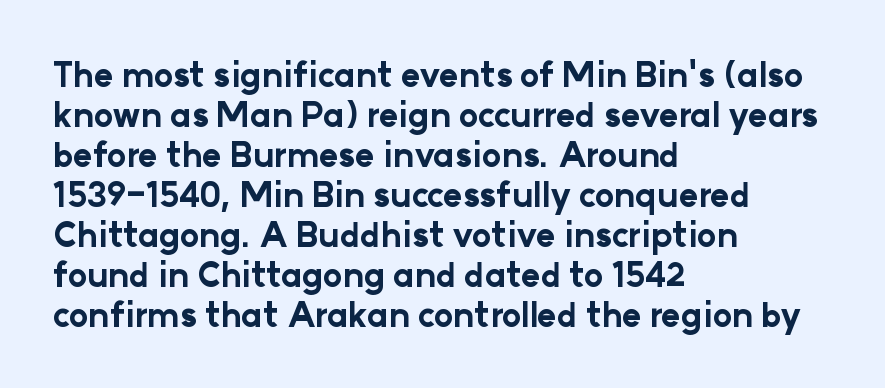
Is the type bold? Yes — the strokes are clearly thick and heavy. Each line starts at the same left margin while the right side varies. This rendering leaves character spacing at its baseline value. Rule under the text: the space is simply empty.
